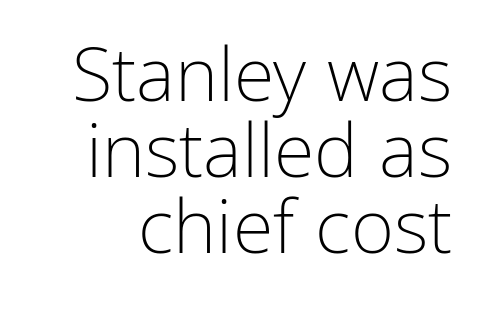
A typesetter would call this leading minimal, almost set solid. Default kerning and tracking; the words read as compact shapes. The foot of each line stays bare and open. Ascenders rise straight up at ninety degrees. You can tell from the bare stems that sans-serif type was used. You could not count columns in this text — the font is proportionally spaced.
